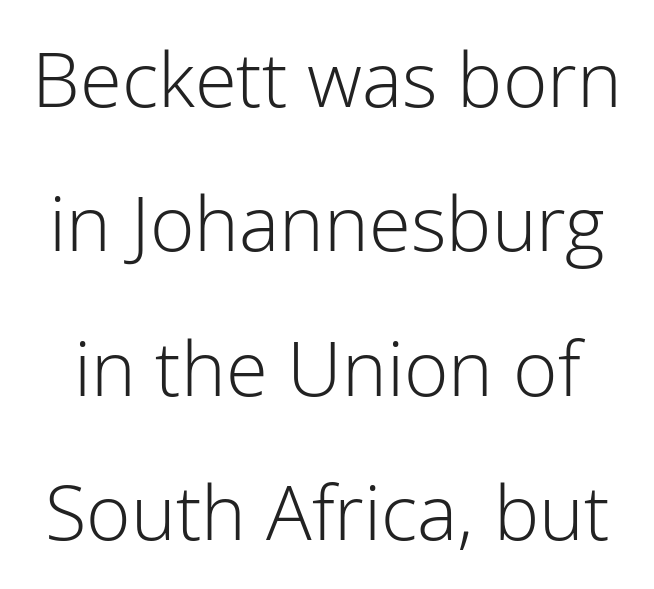
{"serif": "no", "italic": "no", "bold": "no", "weight": "light", "width": "normal", "stroke_contrast": "low", "x_height": "medium", "monospaced": "no", "underline": "no", "line_spacing": "loose", "line_spacing_ratio": 1.9, "letter_spacing": "normal", "letter_spacing_em": 0.0, "glyph_px": 76}
